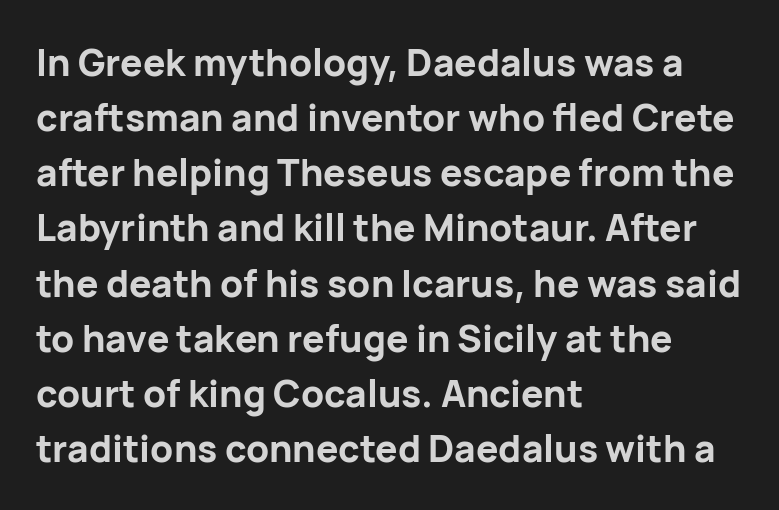
{"serif": "no", "italic": "no", "bold": "yes", "weight": "bold", "width": "normal", "stroke_contrast": "low", "x_height": "medium", "monospaced": "no", "underline": "no", "align": "left", "line_spacing": "normal", "line_spacing_ratio": 1.49, "letter_spacing": "normal", "letter_spacing_em": 0.0, "glyph_px": 37}
